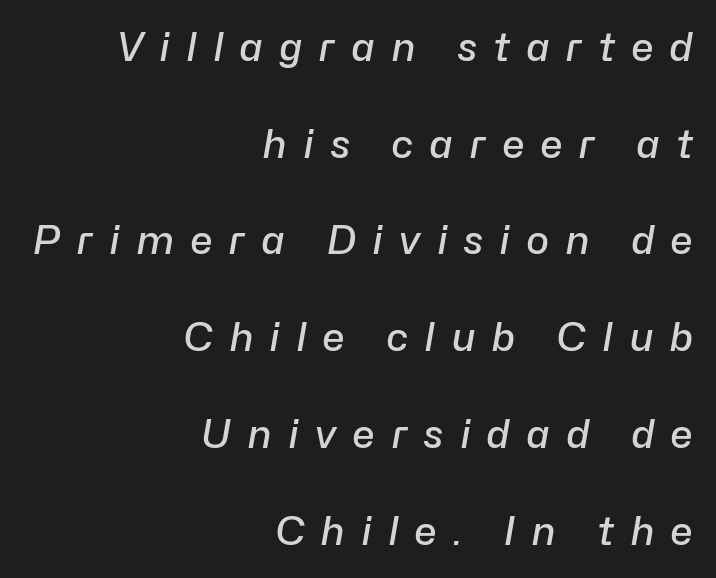
The image shows 39 px semibold type, italic (leaning right); set right-aligned, loose line spacing (2.48x), unusually wide letter spacing (+0.4 em), not underlined; low stroke contrast and a medium x-height.
